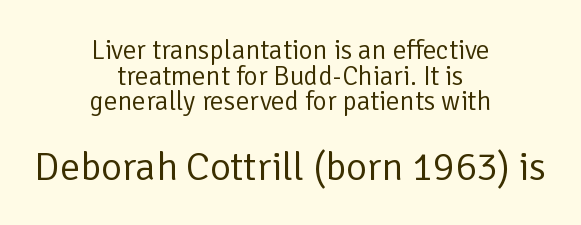
Stroke mass is kept to a normal reading level or below. Think of a printed novel: that variable character pitch is what you see here. This is the regular roman posture of the typeface. Closely set lines give the paragraph a compact silhouette. Larger block? The one below; the one above is distinctly smaller.
